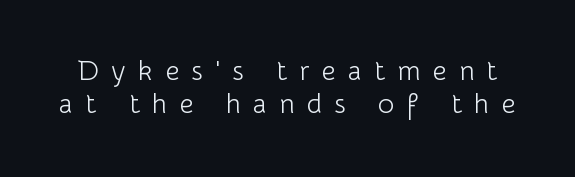
{"serif": "no", "italic": "no", "bold": "no", "weight": "light", "width": "normal", "stroke_contrast": "low", "x_height": "medium", "monospaced": "no", "underline": "no", "line_spacing_ratio": 1.18, "letter_spacing": "wide", "letter_spacing_em": 0.43, "glyph_px": 28}
